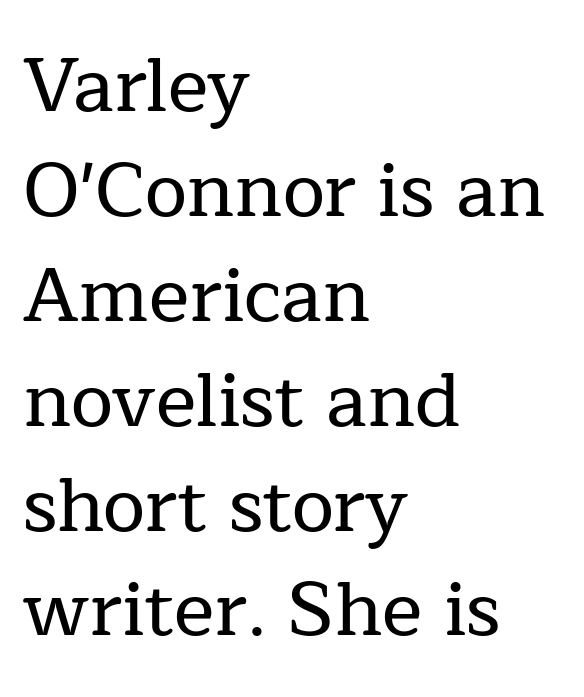
The image shows 76 px serif type, upright; set left-aligned, normal line spacing (1.38x), normal letter spacing, not underlined; low stroke contrast and a medium x-height.
